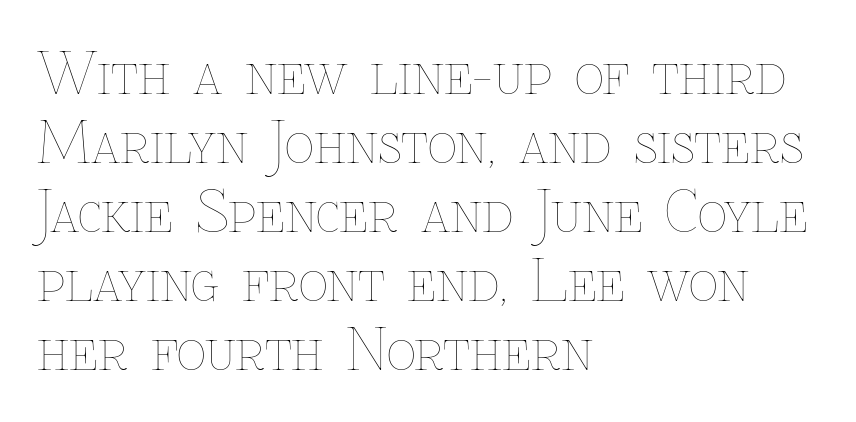
Q: Is the text bold? A: No.
Q: Is the text italic (slanted)? A: No, it is upright.
Q: Is the text underlined? A: No.
Q: How is the paragraph aligned? A: Left-aligned.
Q: Is the spacing between letters normal or unusually wide? A: Normal.
Q: Width (condensed, normal, or wide)? A: Normal.
Q: Stroke contrast? A: Low.
Q: x-height? A: Medium.
Q: Monospaced? A: No.
